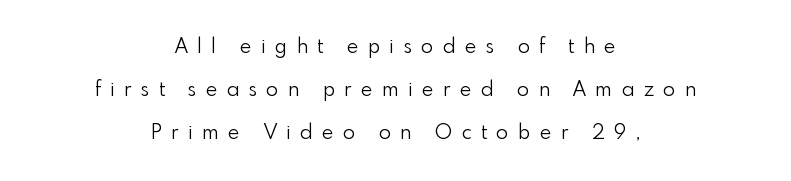
{"italic": "no", "bold": "no", "underline": "no", "align": "center", "line_spacing": "loose", "line_spacing_ratio": 2.14, "letter_spacing": "wide", "letter_spacing_em": 0.47, "glyph_px": 20}
